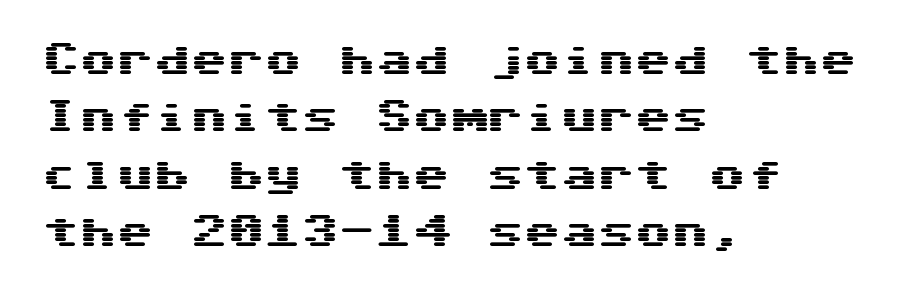
The image shows 37 px wide sans-serif type, upright, monospaced; set left-aligned, normal line spacing (1.55x), normal letter spacing, not underlined; medium stroke contrast and a medium x-height.
